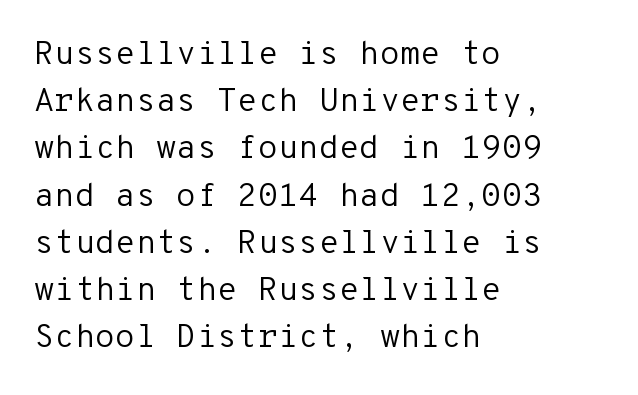
Q: Is the text bold? A: No.
Q: Is the text italic (slanted)? A: No, it is upright.
Q: Is the typeface a serif or a sans-serif typeface? A: Sans-serif.
Q: Is the text underlined? A: No.
Q: How is the paragraph aligned? A: Left-aligned.
Q: Is the spacing between letters normal or unusually wide? A: Normal.
Q: Is the spacing between lines tight, normal or loose? A: Normal.
Q: Width (condensed, normal, or wide)? A: Normal.
Q: Stroke contrast? A: Low.
Q: x-height? A: Medium.
Q: Monospaced? A: Yes.
